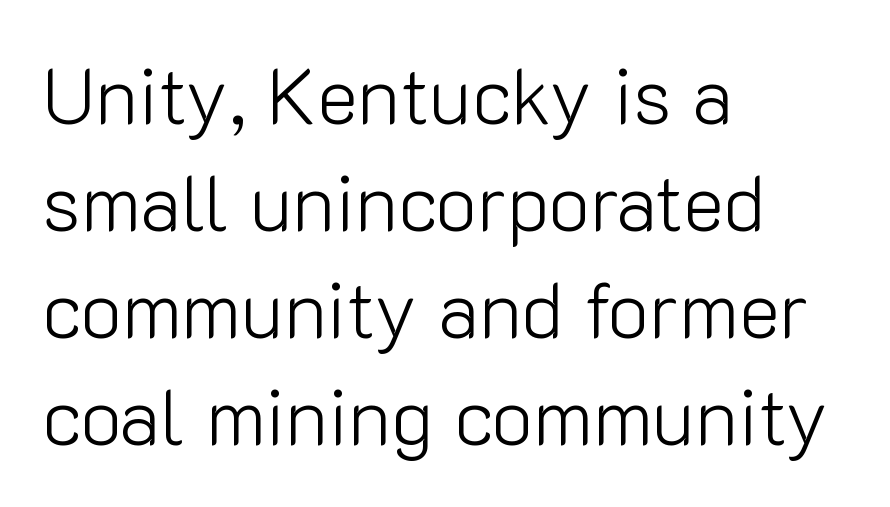
The image shows 78 px light sans-serif type, upright; set left-aligned, normal line spacing (1.37x), normal letter spacing, not underlined; low stroke contrast and a medium x-height.
